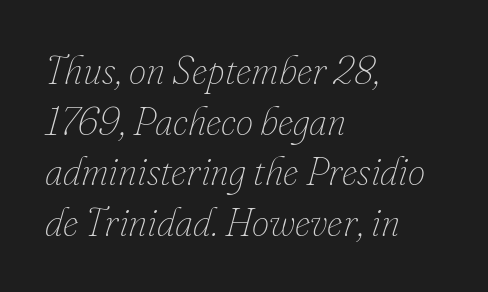
{"italic": "yes", "lean": "right", "slant_degrees": 16, "bold": "no", "weight": "thin", "width": "normal", "stroke_contrast": "low", "x_height": "small", "monospaced": "no", "underline": "no", "align": "left", "line_spacing": "normal", "line_spacing_ratio": 1.3, "letter_spacing": "normal", "letter_spacing_em": 0.0, "glyph_px": 39}
